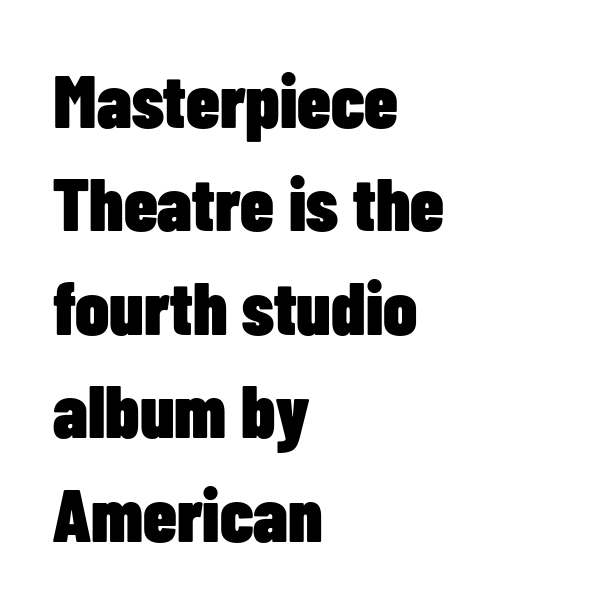
Q: Is the text bold? A: Yes.
Q: Is the text italic (slanted)? A: No, it is upright.
Q: Is the typeface a serif or a sans-serif typeface? A: Sans-serif.
Q: Is the text underlined? A: No.
Q: How is the paragraph aligned? A: Left-aligned.
Q: Is the spacing between letters normal or unusually wide? A: Normal.
Q: Is the spacing between lines tight, normal or loose? A: Normal.
Q: Width (condensed, normal, or wide)? A: Condensed.
Q: Stroke contrast? A: Low.
Q: x-height? A: Medium.
Q: Monospaced? A: No.
